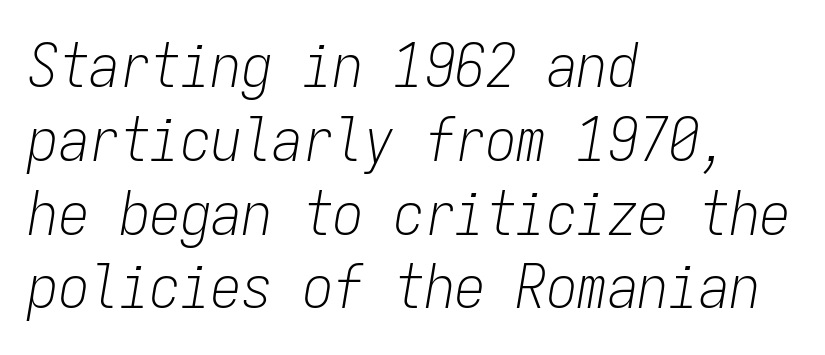
Q: Is the text bold? A: No.
Q: Is the text italic (slanted)? A: Yes, it leans right by about 9 degrees.
Q: Is the text underlined? A: No.
Q: How is the paragraph aligned? A: Left-aligned.
Q: Is the spacing between letters normal or unusually wide? A: Normal.
Q: Width (condensed, normal, or wide)? A: Condensed.
Q: Stroke contrast? A: Low.
Q: x-height? A: Medium.
Q: Monospaced? A: Yes.
